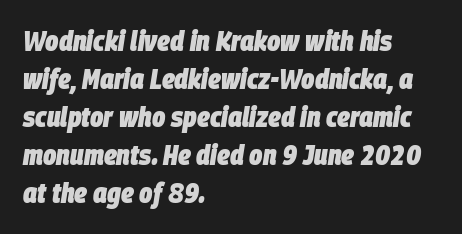
You'd pick this weight for a headline — it's a proper bold. There's an unmistakable incline to the writing here. Horizontally, the lines are justified to the leading edge only. A typesetter would call this proportional, since set widths differ per character. Letter spacing: default. Interline gaps are of average width in this sample.
